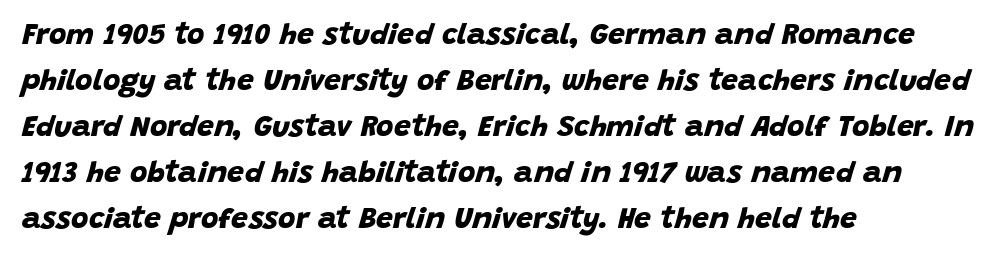
{"serif": "no", "bold": "yes", "weight": "bold", "width": "normal", "stroke_contrast": "low", "x_height": "large", "monospaced": "no", "underline": "no", "align": "left", "line_spacing": "normal", "line_spacing_ratio": 1.53, "letter_spacing": "normal", "letter_spacing_em": 0.0, "glyph_px": 30}
